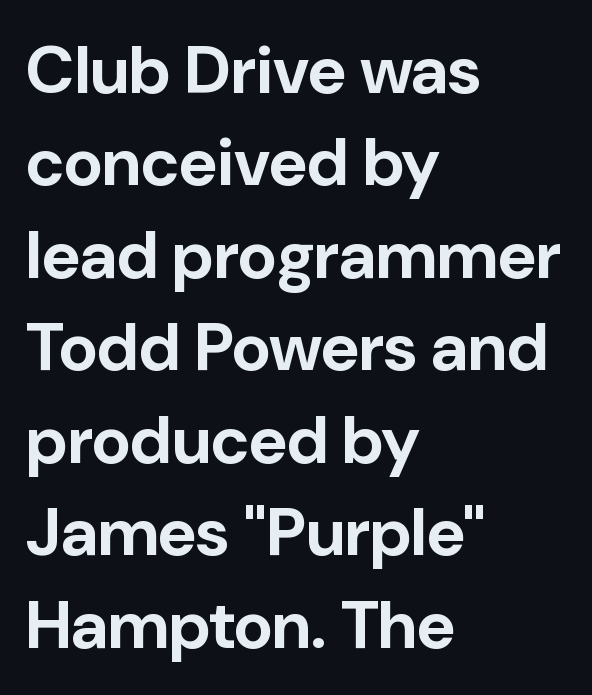
Grotesque or geometric, the face here clearly has no serifs. The paragraph has a hard left edge and a soft right edge. Think of a printed novel: that variable character pitch is what you see here. Unlike italic type, these characters show no tilt at all.
